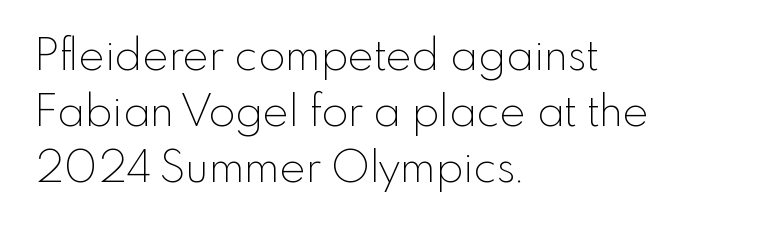
{"serif": "no", "italic": "no", "bold": "no", "weight": "thin", "width": "normal", "x_height": "small", "monospaced": "no", "underline": "no", "align": "left", "line_spacing": "normal", "line_spacing_ratio": 1.27, "letter_spacing": "normal", "letter_spacing_em": 0.0, "glyph_px": 44}
